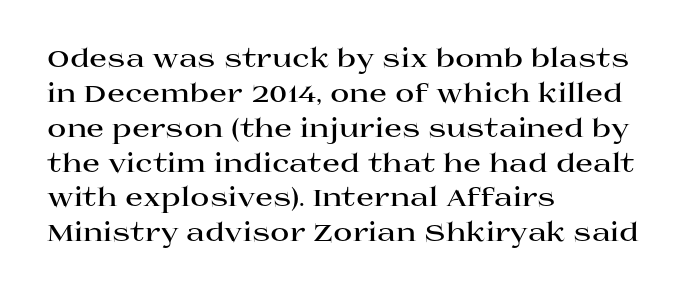
The baseline area is clear. The lines in this sample share a left origin and differ only in where they stop. The type is set solid horizontally, with unmodified tracking. Compared with typical paragraphs, the rows here are spaced about the same. Thick stems and heavy bowls — unmistakably bold. Ascenders rise straight up at ninety degrees.
